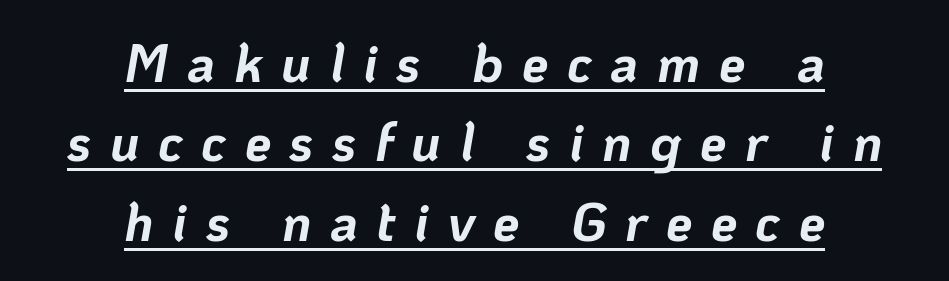
The paragraph has two soft edges and a firm central axis. The words here are underlined. This sample has the flowing, uneven cadence of proportional lettering. Glyph-to-glyph distance is far greater than everyday printed text. Emphasis-style slanted type is in use. Weight: bold.
